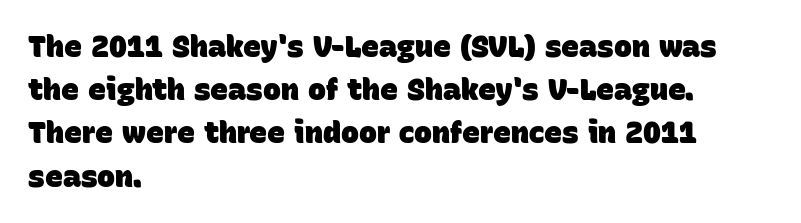
The image shows 30 px heavy sans-serif type; set left-aligned, normal line spacing (1.44x), normal letter spacing, not underlined; low stroke contrast and a large x-height.
